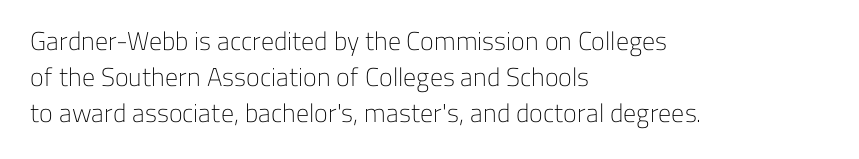
The characters are drawn with everyday or finer stroke widths. Line beginnings align vertically; line endings do not. Rule under the text: the space is simply empty. Words appear dense and cohesive because spacing is normal. Whoever set this chose a conventional vertical rhythm. Rendered with straight, roman letterforms.
